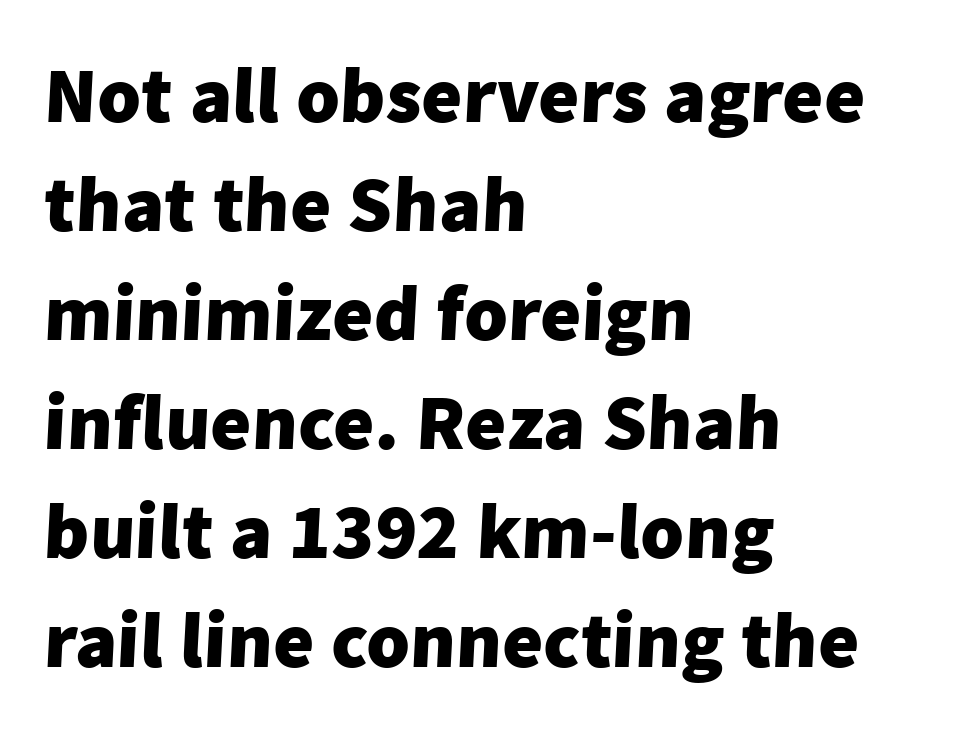
Q: Is the text bold? A: Yes.
Q: Is the typeface a serif or a sans-serif typeface? A: Sans-serif.
Q: Is the text underlined? A: No.
Q: How is the paragraph aligned? A: Left-aligned.
Q: Is the spacing between letters normal or unusually wide? A: Normal.
Q: Is the spacing between lines tight, normal or loose? A: Normal.
Q: Width (condensed, normal, or wide)? A: Normal.
Q: Stroke contrast? A: Low.
Q: x-height? A: Medium.
Q: Monospaced? A: No.
